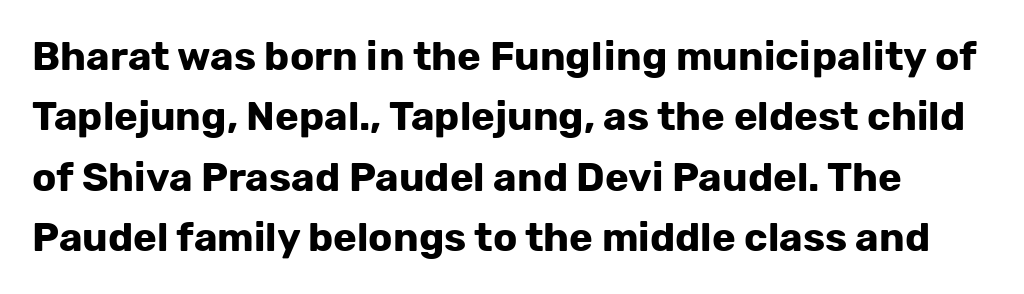
The glyphs have the mass of a bold cut. The typeface chosen for these lines omits serifs. Lines of text with bare space underneath. It's the straight-up-and-down kind of type. The rendering uses a moderate line-height, typical for paragraphs. Is this a fixed-width face? No — the glyphs have proportional, varying widths.
